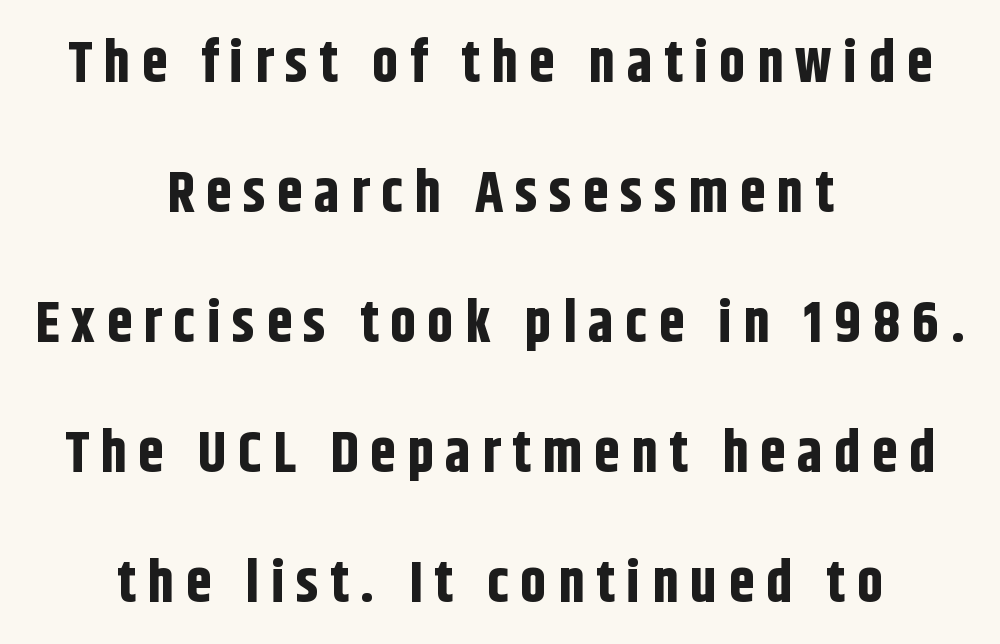
Varying glyph widths throughout — classic text-font behaviour. Typographically, this falls in the sans-serif category. Notice the wide empty band between every row — that's loose leading. The text block is weighted toward neither margin, spreading evenly from the middle.
